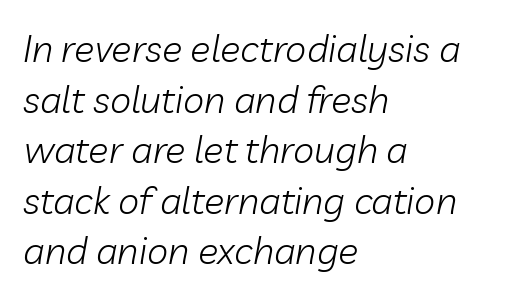
The image shows 38 px light type, italic (leaning right); set left-aligned, normal line spacing (1.33x), normal letter spacing, not underlined; low stroke contrast and a medium x-height.
